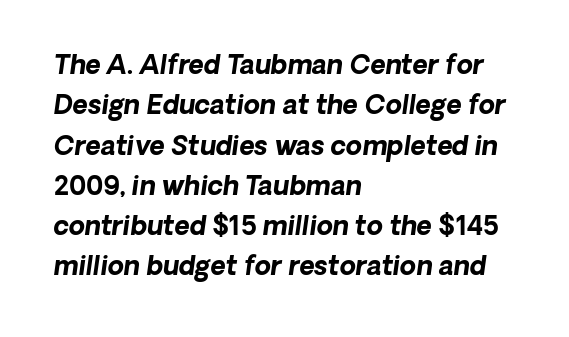
The image shows 26 px bold type; set left-aligned, normal line spacing (1.55x), normal letter spacing, not underlined.
